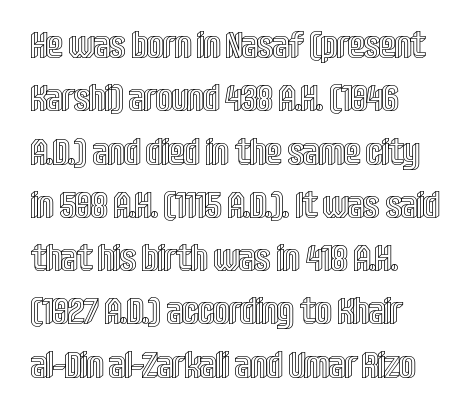
The image shows 36 px condensed type, upright; set left-aligned, normal line spacing (1.48x), normal letter spacing, not underlined; a large x-height.
